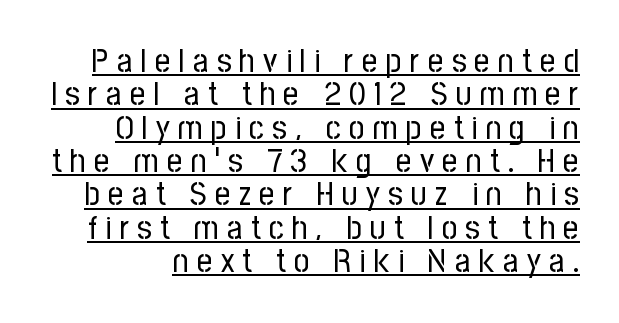
The image shows 34 px regular-weight, condensed sans-serif type, upright; set tight line spacing (0.98x), unusually wide letter spacing (+0.24 em), underlined; low stroke contrast and a medium x-height.
